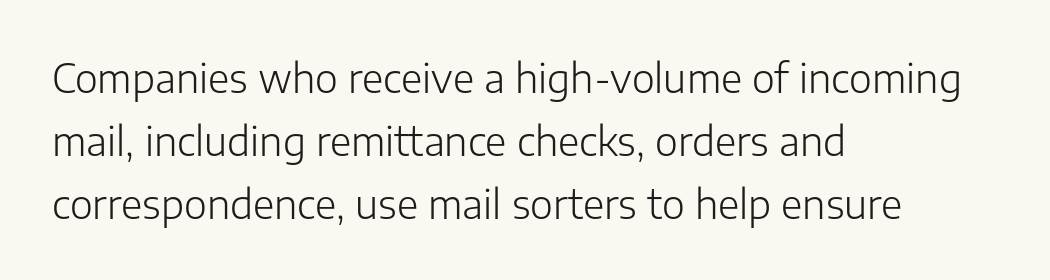
Horizontal bands of white between lines are of average thickness. The string is rendered with underlining switched off. In CSS terms this would be text-align: left. I'd call this a sans setting — the letters go barefoot. Observe the ordinary spacing: letters are neighbours, not strangers.
